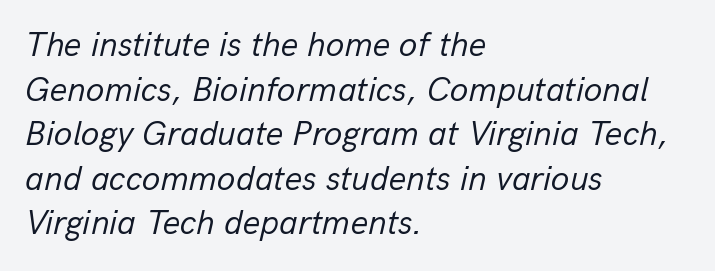
Q: Is the text bold? A: No.
Q: Is the text italic (slanted)? A: Yes, it leans right by about 13 degrees.
Q: Is the text underlined? A: No.
Q: How is the paragraph aligned? A: Left-aligned.
Q: Is the spacing between letters normal or unusually wide? A: Normal.
Q: Is the spacing between lines tight, normal or loose? A: Normal.
Q: Width (condensed, normal, or wide)? A: Normal.
Q: Stroke contrast? A: Low.
Q: x-height? A: Medium.
Q: Monospaced? A: No.
